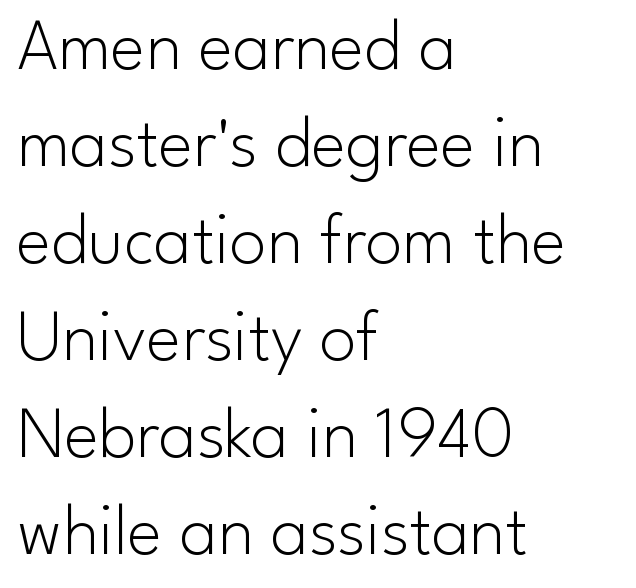
The weight tops out at a normal text grade. The font's upright variant was chosen for this text. The space directly below the letters is spotless. The typesetter chose a ragged-right arrangement here.
